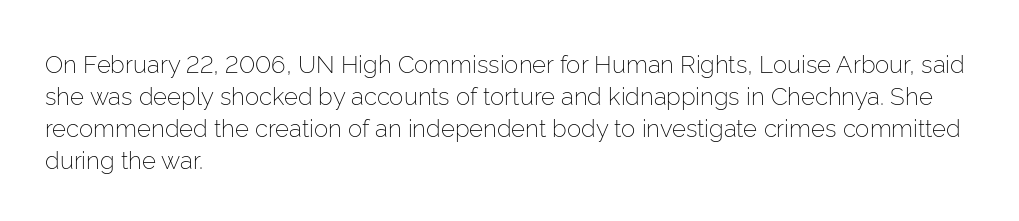
Q: Is the text bold? A: No.
Q: Is the text italic (slanted)? A: No, it is upright.
Q: Is the text underlined? A: No.
Q: How is the paragraph aligned? A: Left-aligned.
Q: Is the spacing between letters normal or unusually wide? A: Normal.
Q: Is the spacing between lines tight, normal or loose? A: Normal.
